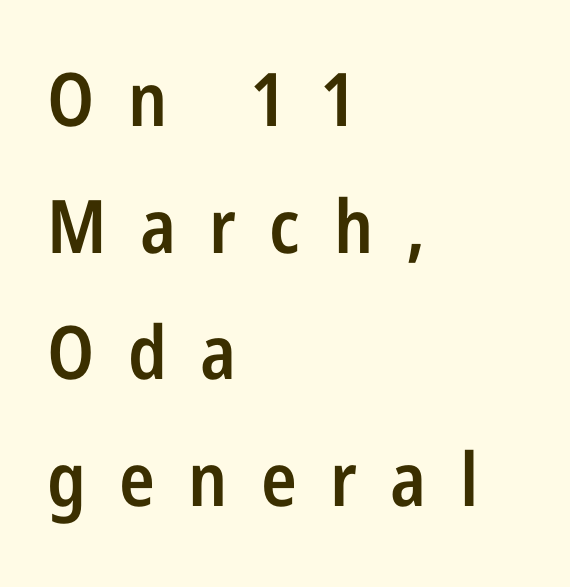
Type without underlining. You can tell from the bare stems that sans-serif type was used. The gaps between neighbouring characters are conspicuously large. The letters advance in unequal steps, a hallmark of proportional type. The typesetter chose a ragged-right arrangement here.
